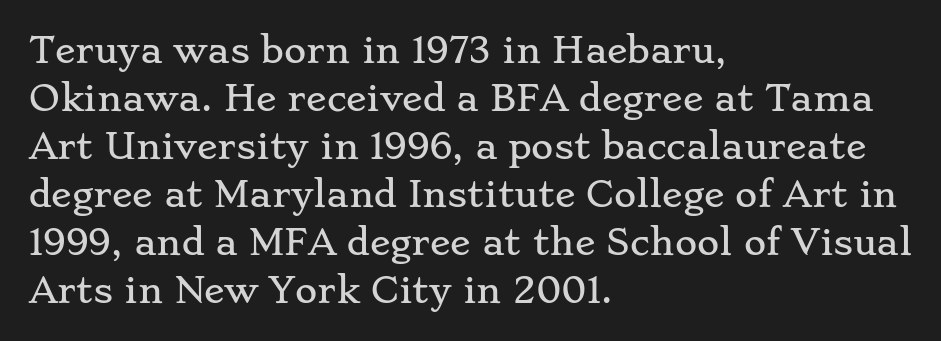
Q: Is the text italic (slanted)? A: No, it is upright.
Q: Is the typeface a serif or a sans-serif typeface? A: Serif.
Q: Is the text underlined? A: No.
Q: How is the paragraph aligned? A: Left-aligned.
Q: Is the spacing between letters normal or unusually wide? A: Normal.
Q: Is the spacing between lines tight, normal or loose? A: Normal.
Q: Width (condensed, normal, or wide)? A: Wide.
Q: Stroke contrast? A: Low.
Q: x-height? A: Small.
Q: Monospaced? A: No.
